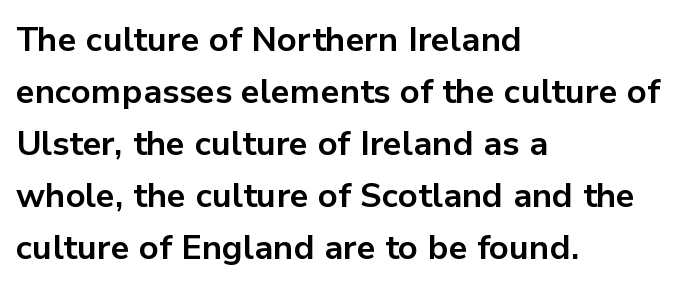
Reading down the column, the eye jumps a familiar distance to each next line. Looks like regular typesetting: each glyph gets only the width it needs. Characters remain perfectly vertical along every line. Every letter is thick-stroked: bold, no question.
